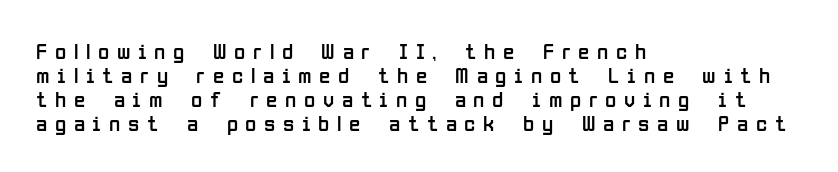
It's the straight-up-and-down kind of type. The space directly below the letters is spotless. The face looks like a standard text weight, possibly lighter. These lines stack with their left ends in a neat column. This rendering widens character spacing well past its baseline value. Quick note: interline space is minimal.
